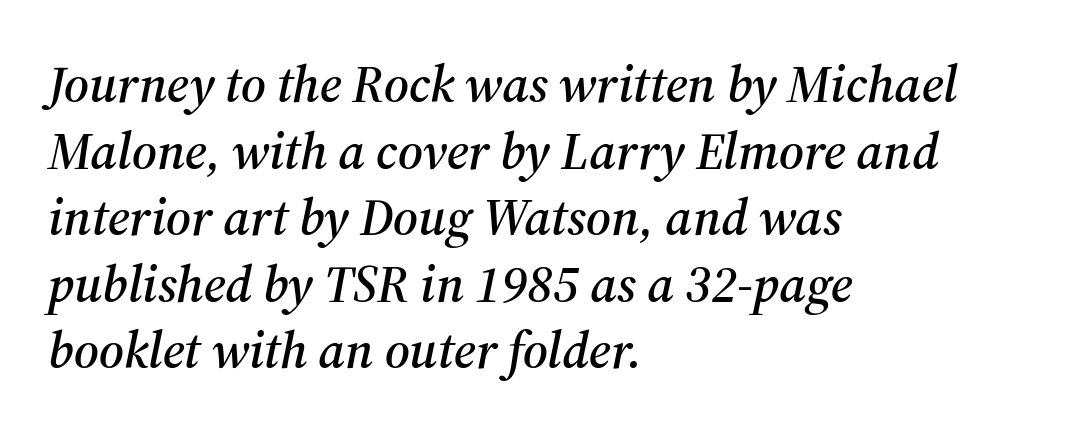
Q: Is the text italic (slanted)? A: Yes, it leans right by about 12 degrees.
Q: Is the typeface a serif or a sans-serif typeface? A: Serif.
Q: Is the text underlined? A: No.
Q: How is the paragraph aligned? A: Left-aligned.
Q: Is the spacing between letters normal or unusually wide? A: Normal.
Q: Is the spacing between lines tight, normal or loose? A: Normal.
Q: Width (condensed, normal, or wide)? A: Normal.
Q: Stroke contrast? A: Medium.
Q: x-height? A: Medium.
Q: Monospaced? A: No.
